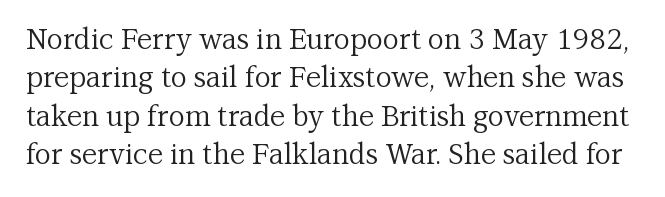
Q: Is the text bold? A: No.
Q: Is the text italic (slanted)? A: No, it is upright.
Q: Is the typeface a serif or a sans-serif typeface? A: Serif.
Q: Is the text underlined? A: No.
Q: Is the spacing between letters normal or unusually wide? A: Normal.
Q: Is the spacing between lines tight, normal or loose? A: Normal.
Q: Width (condensed, normal, or wide)? A: Normal.
Q: Stroke contrast? A: Medium.
Q: x-height? A: Medium.
Q: Monospaced? A: No.
